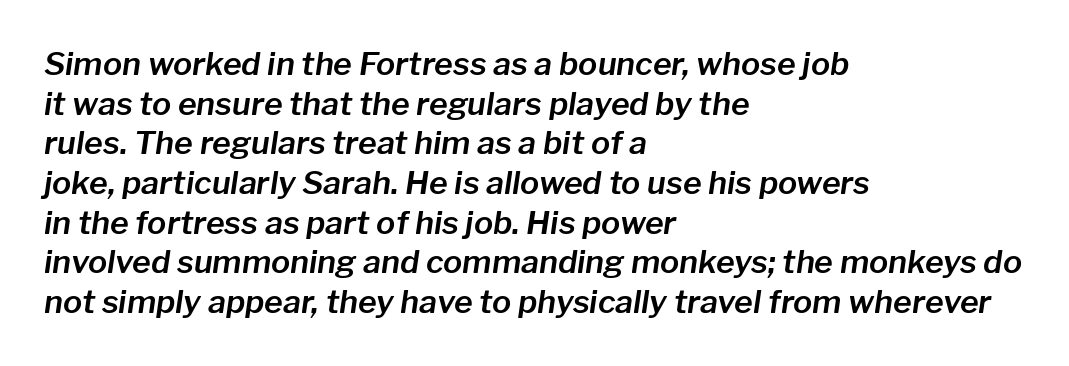
The image shows 32 px text type, italic (leaning right); set left-aligned, line spacing 1.24x, normal letter spacing, not underlined; low stroke contrast and a medium x-height.
